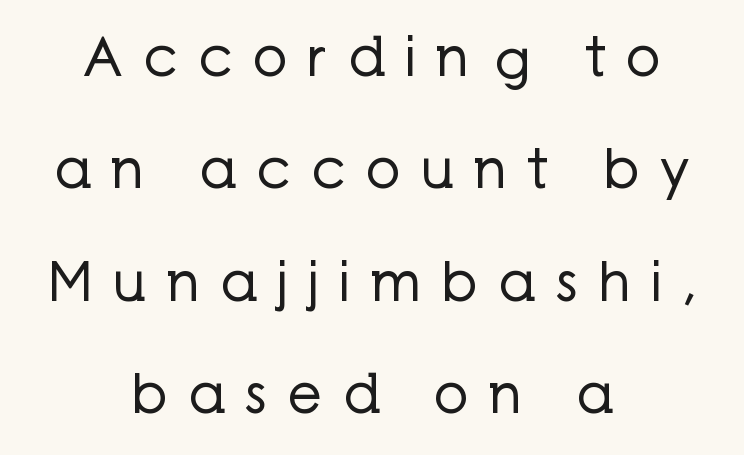
Q: Is the text bold? A: No.
Q: Is the text italic (slanted)? A: No, it is upright.
Q: Is the typeface a serif or a sans-serif typeface? A: Sans-serif.
Q: Is the text underlined? A: No.
Q: How is the paragraph aligned? A: Centered.
Q: Is the spacing between letters normal or unusually wide? A: Unusually wide.
Q: Is the spacing between lines tight, normal or loose? A: Loose.
Q: Width (condensed, normal, or wide)? A: Normal.
Q: Stroke contrast? A: Low.
Q: x-height? A: Medium.
Q: Monospaced? A: No.
